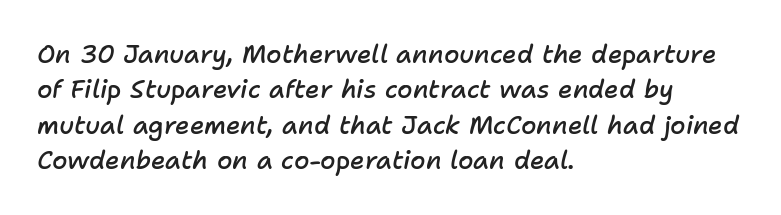
{"italic": "yes", "lean": "right", "slant_degrees": 11, "bold": "semi", "underline": "no", "align": "left", "line_spacing": "normal", "line_spacing_ratio": 1.42, "letter_spacing": "normal", "letter_spacing_em": 0.0, "glyph_px": 25}
